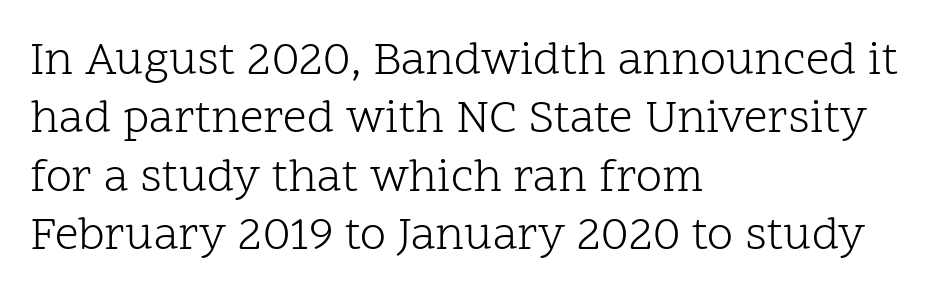
Tracking value appears to be zero — textbook default spacing. Each stroke keeps to a modest, everyday thickness or less. Spacing verdict: proportional, widths tailored to each character. Style check: upright. This sample uses a serif face.
